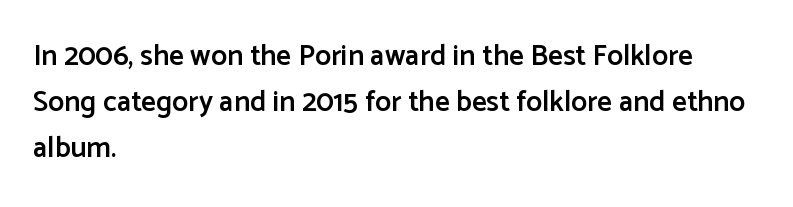
{"serif": "no", "italic": "no", "bold": "semi", "weight": "semibold", "width": "normal", "stroke_contrast": "low", "x_height": "medium", "monospaced": "no", "underline": "no", "align": "left", "line_spacing": "normal", "line_spacing_ratio": 1.59, "letter_spacing": "normal", "letter_spacing_em": 0.0, "glyph_px": 29}
